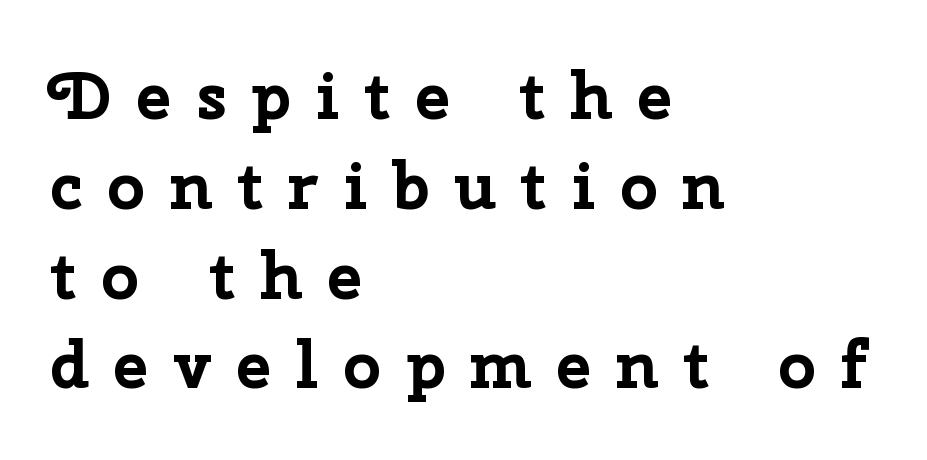
{"serif": "no", "italic": "no", "bold": "yes", "weight": "bold", "width": "normal", "stroke_contrast": "low", "x_height": "medium", "monospaced": "no", "underline": "no", "align": "left", "line_spacing": "normal", "line_spacing_ratio": 1.34, "letter_spacing": "wide", "letter_spacing_em": 0.36, "glyph_px": 67}
